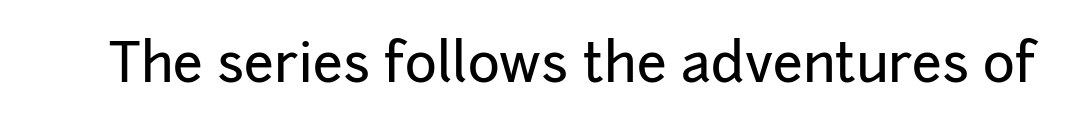
Check under the words: just untouched page. Observe the ordinary spacing: letters are neighbours, not strangers. The type family on display is of the sans-serif kind. Here the designer chose a conventional face with non-uniform glyph widths. The typography opts for an upright posture over an oblique one.
